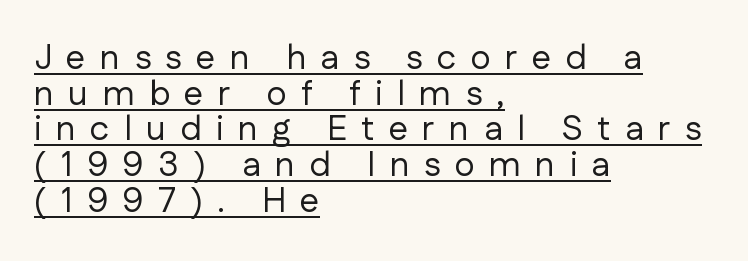
Q: Is the text bold? A: No.
Q: Is the text italic (slanted)? A: No, it is upright.
Q: Is the typeface a serif or a sans-serif typeface? A: Sans-serif.
Q: Is the text underlined? A: Yes.
Q: How is the paragraph aligned? A: Left-aligned.
Q: Is the spacing between letters normal or unusually wide? A: Unusually wide.
Q: Is the spacing between lines tight, normal or loose? A: Tight.
Q: Width (condensed, normal, or wide)? A: Normal.
Q: Stroke contrast? A: Low.
Q: x-height? A: Medium.
Q: Monospaced? A: No.
